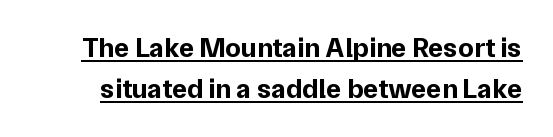
Q: Is the text bold? A: Yes.
Q: Is the text italic (slanted)? A: No, it is upright.
Q: Is the typeface a serif or a sans-serif typeface? A: Sans-serif.
Q: Is the text underlined? A: Yes.
Q: Is the spacing between letters normal or unusually wide? A: Normal.
Q: Is the spacing between lines tight, normal or loose? A: Normal.
Q: Width (condensed, normal, or wide)? A: Normal.
Q: Stroke contrast? A: Low.
Q: x-height? A: Medium.
Q: Monospaced? A: No.
